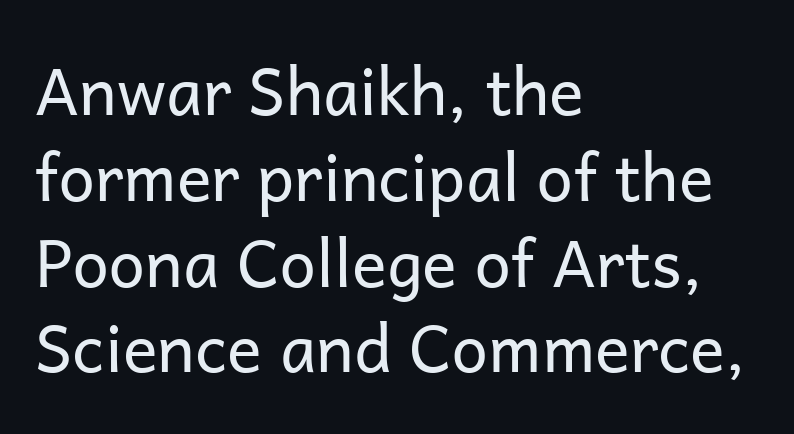
Q: Is the text bold? A: No.
Q: Is the text italic (slanted)? A: No, it is upright.
Q: Is the typeface a serif or a sans-serif typeface? A: Sans-serif.
Q: Is the text underlined? A: No.
Q: How is the paragraph aligned? A: Left-aligned.
Q: Is the spacing between letters normal or unusually wide? A: Normal.
Q: Is the spacing between lines tight, normal or loose? A: Normal.
Q: Width (condensed, normal, or wide)? A: Normal.
Q: Stroke contrast? A: Low.
Q: x-height? A: Medium.
Q: Monospaced? A: No.
